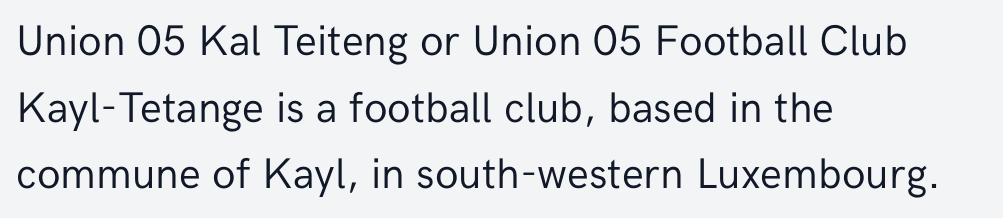
The image shows 43 px regular-weight sans-serif type, upright; set left-aligned, normal line spacing (1.55x), normal letter spacing, not underlined; low stroke contrast and a medium x-height.
